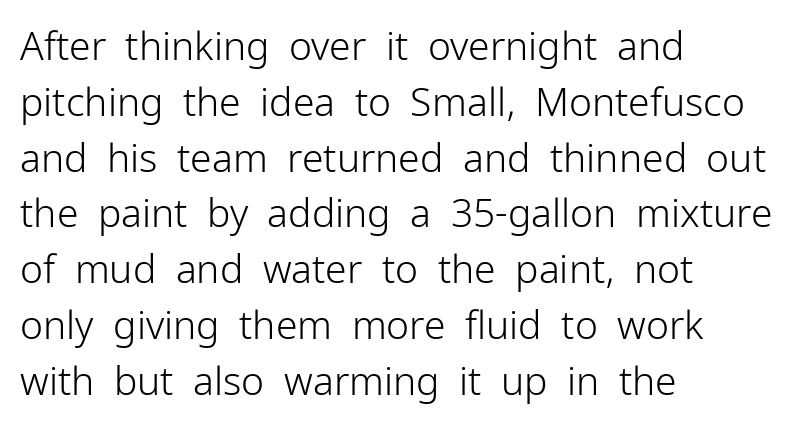
The image shows 39 px light sans-serif type, upright; set left-aligned, normal line spacing (1.43x), normal letter spacing, not underlined; low stroke contrast and a medium x-height.
